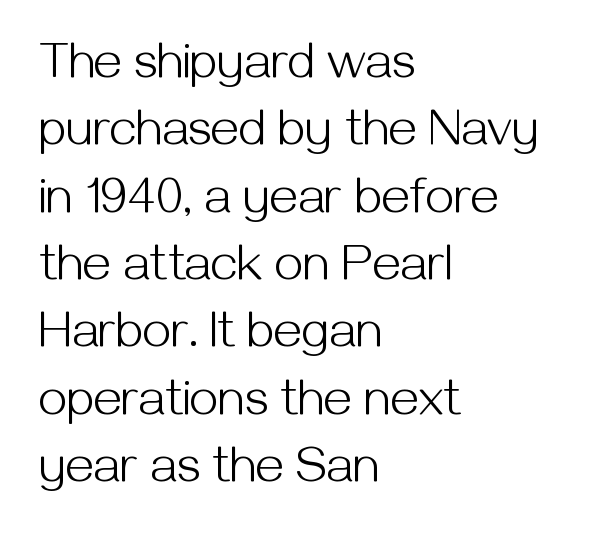
Notice how the passage keeps a crisp vertical edge on the left only. Unbolded letterforms with no extra heft. Varying glyph widths throughout — classic text-font behaviour. The rows are spaced the way most documents space them.
